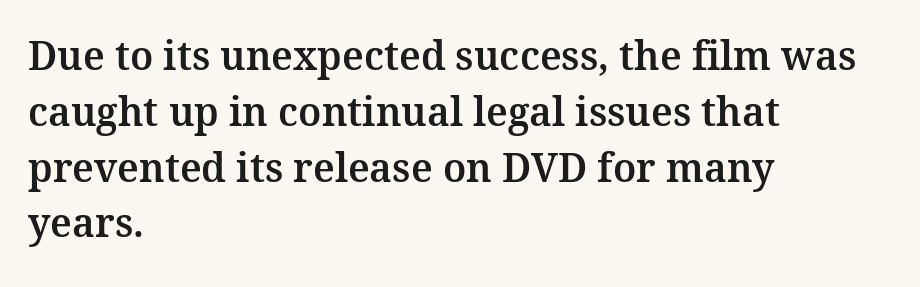
{"serif": "yes", "italic": "no", "width": "normal", "stroke_contrast": "medium", "x_height": "medium", "monospaced": "no", "underline": "no", "align": "left", "line_spacing": "normal", "line_spacing_ratio": 1.43, "letter_spacing": "normal", "letter_spacing_em": 0.0, "glyph_px": 39}
